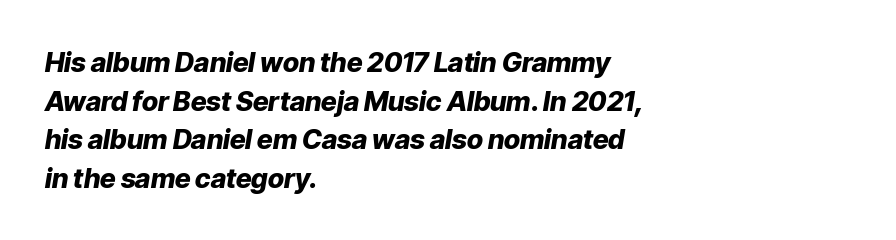
There is no visible air inserted between adjacent glyphs. You'd pick this weight for a headline — it's a proper bold. The typesetter chose a ragged-right arrangement here. A clean baseline with only descenders dipping below it.
